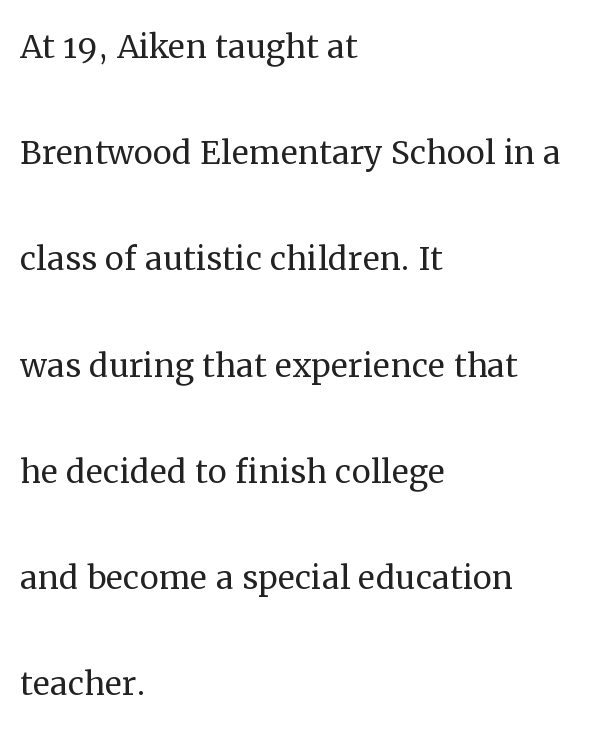
The image shows 43 px regular-weight serif type, upright; set left-aligned, loose line spacing (2.47x), normal letter spacing, not underlined; medium stroke contrast and a medium x-height.
